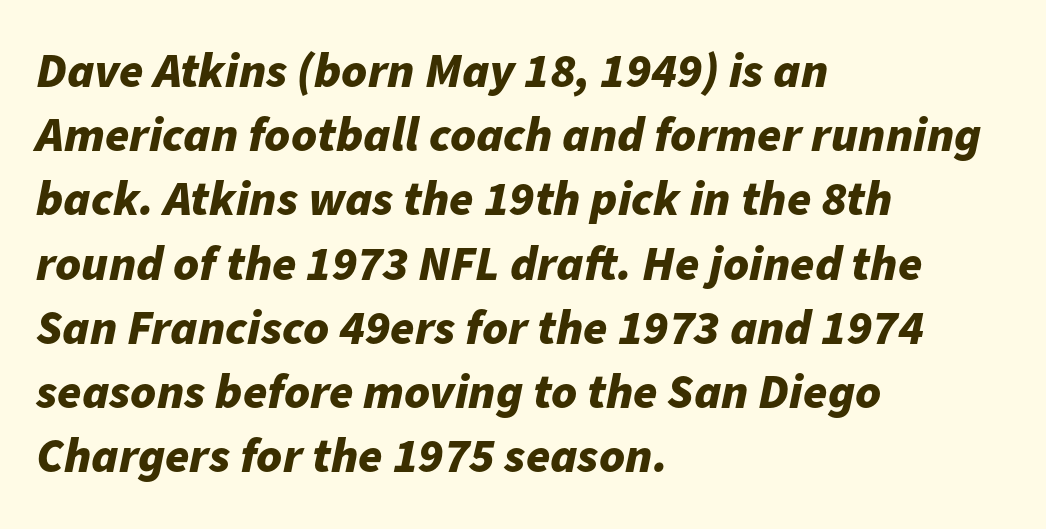
The image shows 49 px bold type, italic (leaning right); set left-aligned, normal line spacing (1.31x), normal letter spacing, not underlined; low stroke contrast and a medium x-height.
